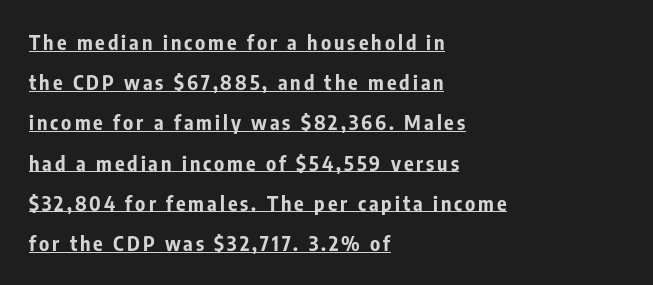
Q: Is the text bold? A: Yes.
Q: Is the text italic (slanted)? A: No, it is upright.
Q: Is the text underlined? A: Yes.
Q: How is the paragraph aligned? A: Left-aligned.
Q: Is the spacing between lines tight, normal or loose? A: Loose.
